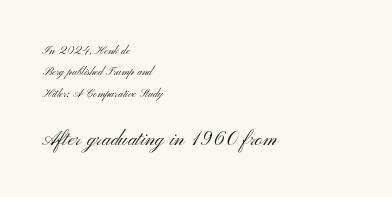
This rendering uses left alignment, leaving the right contour irregular. A clean baseline with only descenders dipping below it. No heavy texture on the line: the type isn't bold. There is no visible air inserted between adjacent glyphs. Top chunk: small. Bottom chunk: large.
